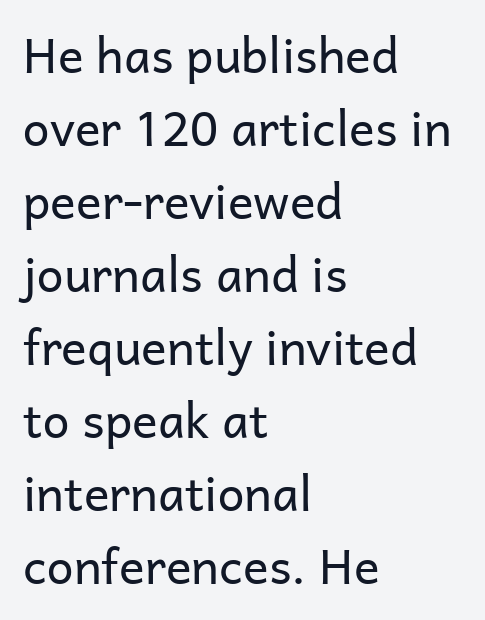
Q: Is the text bold? A: No.
Q: Is the text italic (slanted)? A: No, it is upright.
Q: Is the typeface a serif or a sans-serif typeface? A: Sans-serif.
Q: Is the text underlined? A: No.
Q: How is the paragraph aligned? A: Left-aligned.
Q: Is the spacing between letters normal or unusually wide? A: Normal.
Q: Is the spacing between lines tight, normal or loose? A: Normal.
Q: Width (condensed, normal, or wide)? A: Normal.
Q: Stroke contrast? A: Low.
Q: x-height? A: Medium.
Q: Monospaced? A: No.
